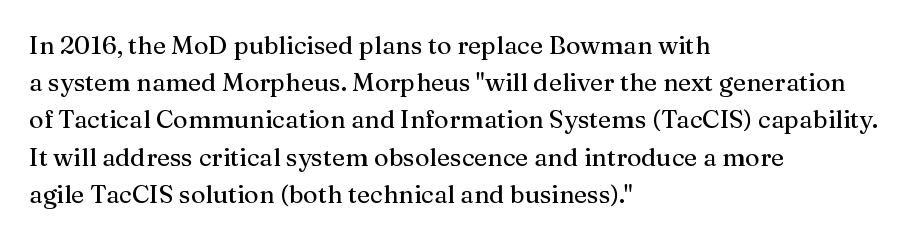
The image shows 25 px text type, upright; set left-aligned, normal line spacing (1.49x), normal letter spacing, not underlined.
